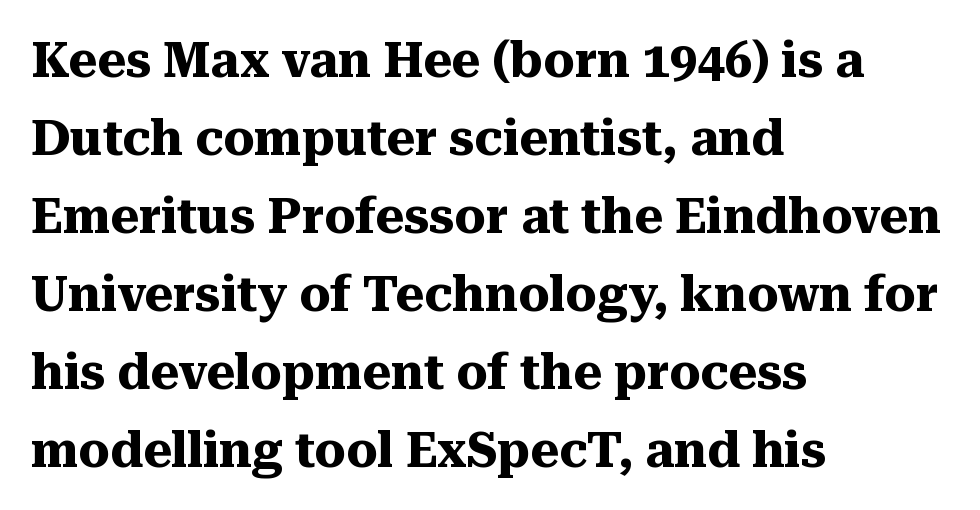
{"serif": "yes", "italic": "no", "bold": "yes", "weight": "heavy", "width": "normal", "stroke_contrast": "medium", "x_height": "medium", "monospaced": "no", "underline": "no", "align": "left", "line_spacing": "normal", "line_spacing_ratio": 1.59, "letter_spacing": "normal", "letter_spacing_em": 0.0, "glyph_px": 49}
